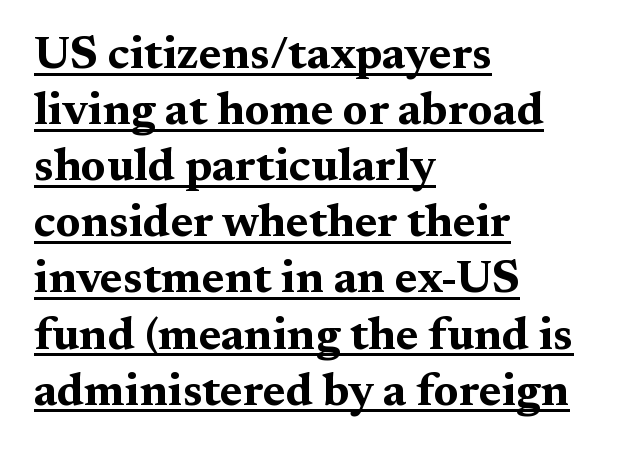
Q: Is the text bold? A: Yes.
Q: Is the text italic (slanted)? A: No, it is upright.
Q: Is the typeface a serif or a sans-serif typeface? A: Serif.
Q: Is the text underlined? A: Yes.
Q: How is the paragraph aligned? A: Left-aligned.
Q: Is the spacing between letters normal or unusually wide? A: Normal.
Q: Width (condensed, normal, or wide)? A: Wide.
Q: Stroke contrast? A: Medium.
Q: x-height? A: Medium.
Q: Monospaced? A: No.
